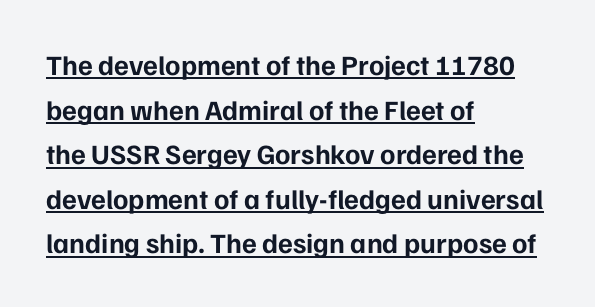
The image shows 28 px bold sans-serif type, upright; set left-aligned, normal line spacing (1.59x), normal letter spacing, underlined; low stroke contrast and a medium x-height.
